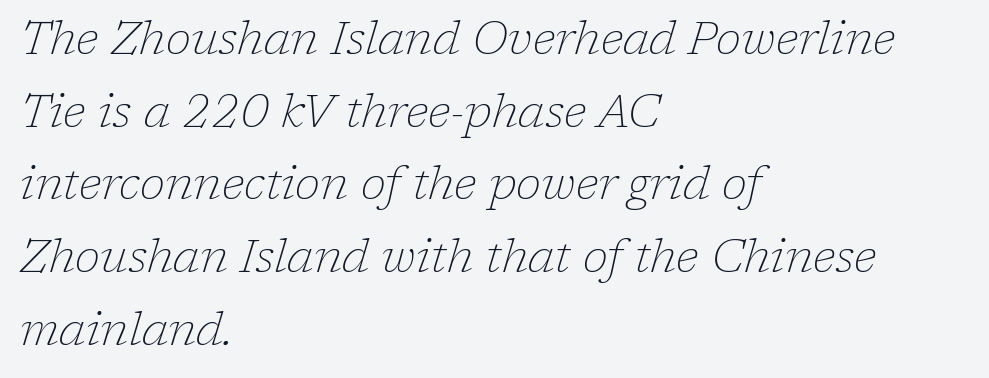
{"serif": "yes", "italic": "yes", "lean": "right", "slant_degrees": 17, "bold": "no", "weight": "thin", "width": "normal", "stroke_contrast": "low", "x_height": "medium", "monospaced": "no", "underline": "no", "align": "left", "line_spacing": "normal", "line_spacing_ratio": 1.58, "letter_spacing": "normal", "letter_spacing_em": 0.0, "glyph_px": 46}
